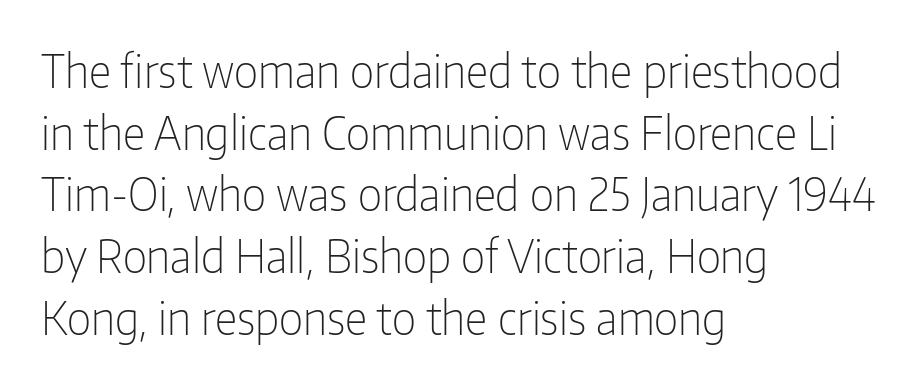
How are the letters spaced? Ordinarily, with no added tracking. Layout note: lines flush left. Unbolded letterforms with no extra heft. Quick note: underline off. This sample has the flowing, uneven cadence of proportional lettering. No italicization has been applied; the sample stays upright.
